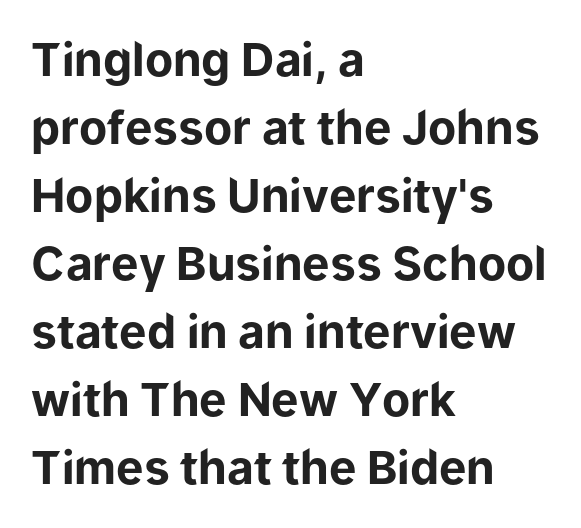
Each line starts at the same left margin while the right side varies. Do the characters align in a grid? No, the font is proportional. Stroke thickness is high; the sample reads as a true bold. You could call the tracking neutral — neither tight nor loose.
